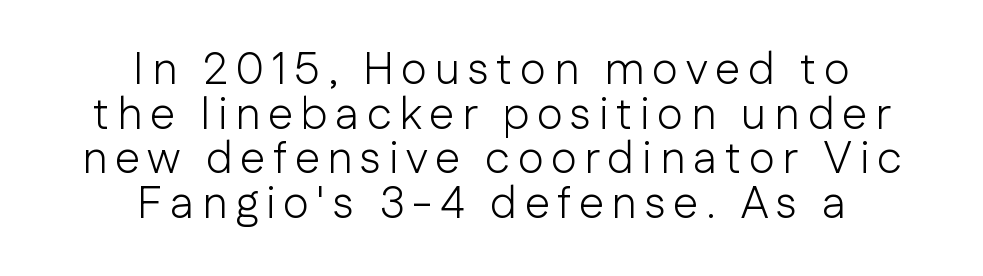
Q: Is the text bold? A: No.
Q: Is the text italic (slanted)? A: No, it is upright.
Q: Is the typeface a serif or a sans-serif typeface? A: Sans-serif.
Q: Is the text underlined? A: No.
Q: How is the paragraph aligned? A: Centered.
Q: Is the spacing between lines tight, normal or loose? A: Tight.
Q: Width (condensed, normal, or wide)? A: Normal.
Q: Stroke contrast? A: Low.
Q: x-height? A: Medium.
Q: Monospaced? A: No.
